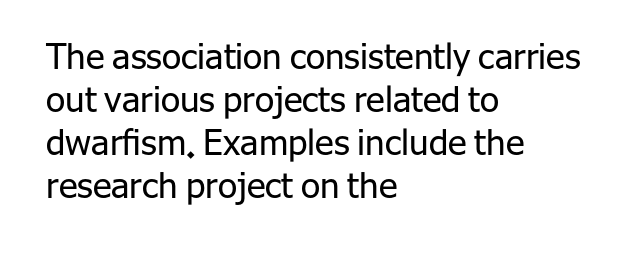
{"serif": "no", "italic": "no", "bold": "no", "weight": "regular", "width": "normal", "stroke_contrast": "low", "x_height": "medium", "monospaced": "no", "underline": "no", "align": "left", "line_spacing_ratio": 1.23, "letter_spacing": "normal", "letter_spacing_em": 0.0, "glyph_px": 35}
